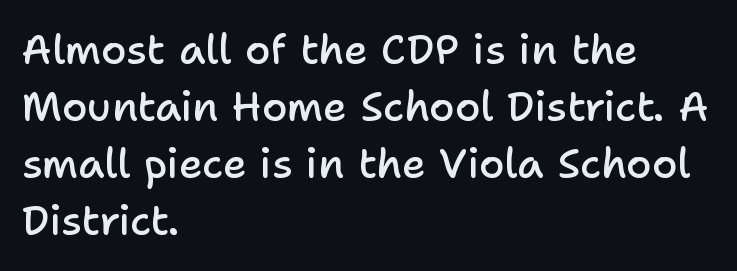
The space directly below the letters is spotless. Words appear dense and cohesive because spacing is normal. Set as a demibold, roughly 600 on the weight scale. Does the type have serifs? No, each stem ends abruptly. Vertical spacing — default. It's the straight-up-and-down kind of type.
